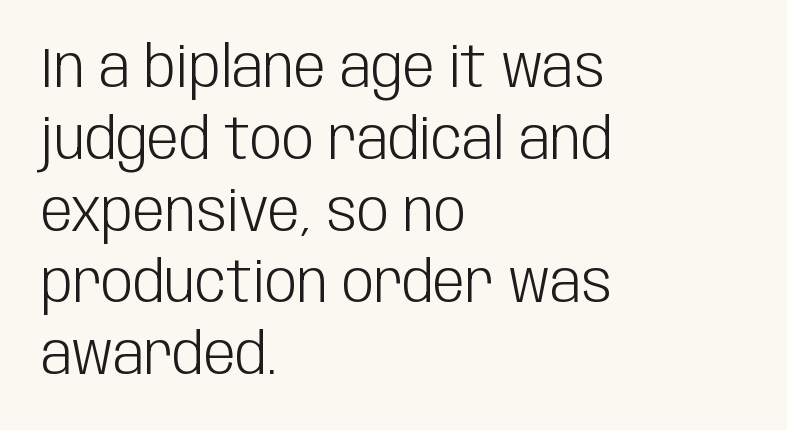
The image shows 57 px light, condensed sans-serif type, upright; set left-aligned, normal line spacing (1.26x), normal letter spacing, not underlined; low stroke contrast and a large x-height.
